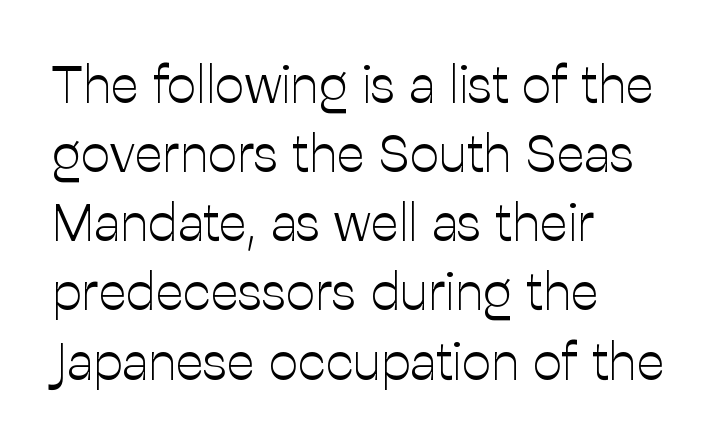
The image shows 52 px light sans-serif type, upright; set left-aligned, normal line spacing (1.33x), normal letter spacing, not underlined; low stroke contrast and a medium x-height.
